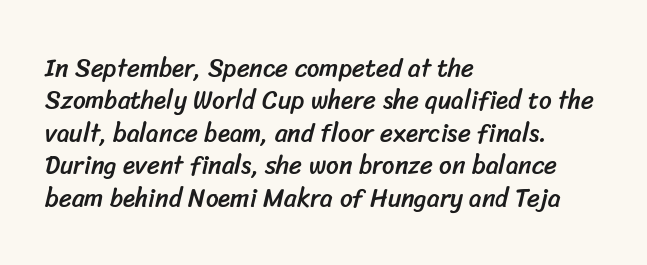
{"underline": "no", "align": "left", "line_spacing": "normal", "line_spacing_ratio": 1.3, "letter_spacing": "normal", "letter_spacing_em": 0.0, "glyph_px": 25}
